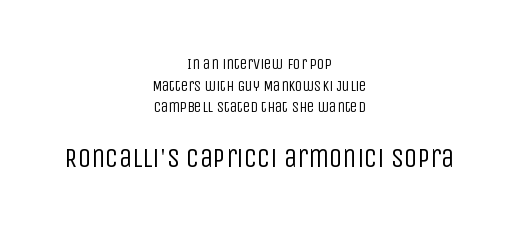
{"italic": "no", "bold": "no", "underline": "no", "align": "center", "line_spacing": "normal", "line_spacing_ratio": 1.45, "letter_spacing": "normal", "letter_spacing_em": 0.0, "larger_block": "second", "size_ratio": 1.8, "glyph_px": 27}
